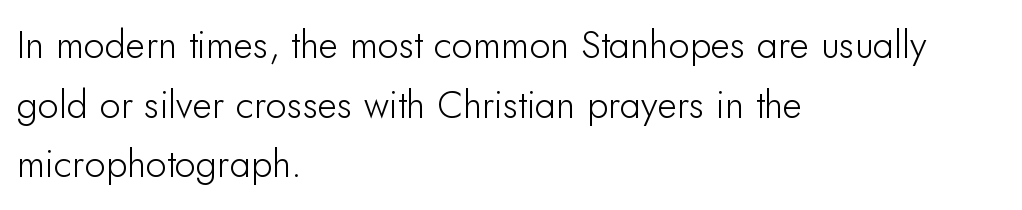
The image shows 38 px sans-serif type, upright; set left-aligned, normal line spacing (1.57x), normal letter spacing, not underlined; low stroke contrast and a small x-height.
